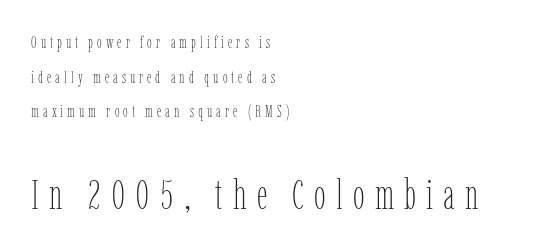
The image shows 42 px thin, condensed type, upright; set left-aligned, loose line spacing (2.04x), unusually wide letter spacing (+0.24 em), not underlined; the second (bottom) block is 2.47x larger; low stroke contrast and a medium x-height.
